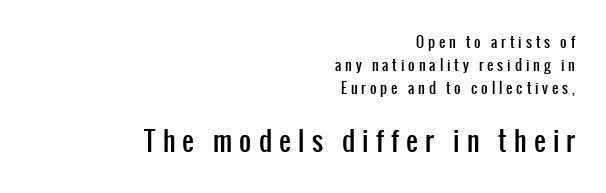
{"italic": "no", "underline": "no", "align": "right", "line_spacing": "normal", "line_spacing_ratio": 1.65, "letter_spacing": "wide", "letter_spacing_em": 0.28, "larger_block": "second", "size_ratio": 1.86, "glyph_px": 26}
